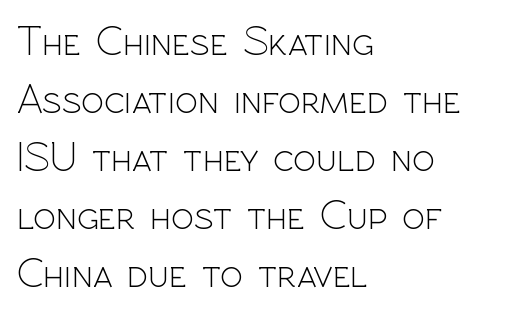
Q: Is the text bold? A: No.
Q: Is the text italic (slanted)? A: No, it is upright.
Q: Is the typeface a serif or a sans-serif typeface? A: Sans-serif.
Q: Is the text underlined? A: No.
Q: How is the paragraph aligned? A: Left-aligned.
Q: Is the spacing between letters normal or unusually wide? A: Normal.
Q: Is the spacing between lines tight, normal or loose? A: Normal.
Q: Width (condensed, normal, or wide)? A: Normal.
Q: x-height? A: Medium.
Q: Monospaced? A: No.
